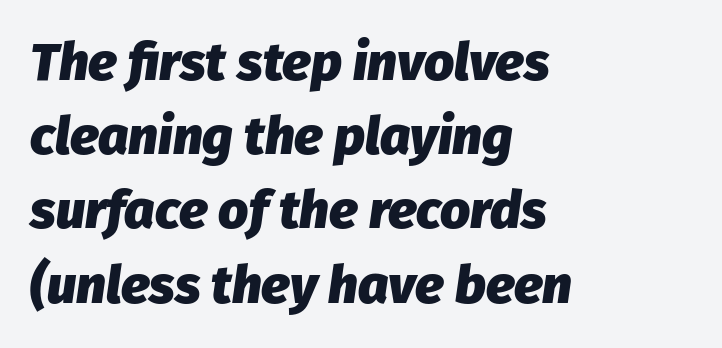
Q: Is the text bold? A: Yes.
Q: Is the text italic (slanted)? A: Yes, it leans right by about 8 degrees.
Q: Is the text underlined? A: No.
Q: How is the paragraph aligned? A: Left-aligned.
Q: Is the spacing between letters normal or unusually wide? A: Normal.
Q: Is the spacing between lines tight, normal or loose? A: Normal.
Q: Width (condensed, normal, or wide)? A: Normal.
Q: Stroke contrast? A: Low.
Q: x-height? A: Medium.
Q: Monospaced? A: No.
